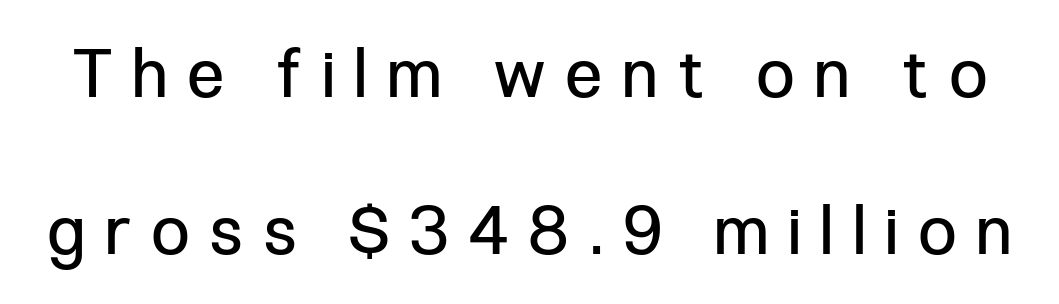
The image shows 67 px regular-weight, condensed sans-serif type, upright; set loose line spacing (2.34x), unusually wide letter spacing (+0.32 em), not underlined; low stroke contrast and a medium x-height.
